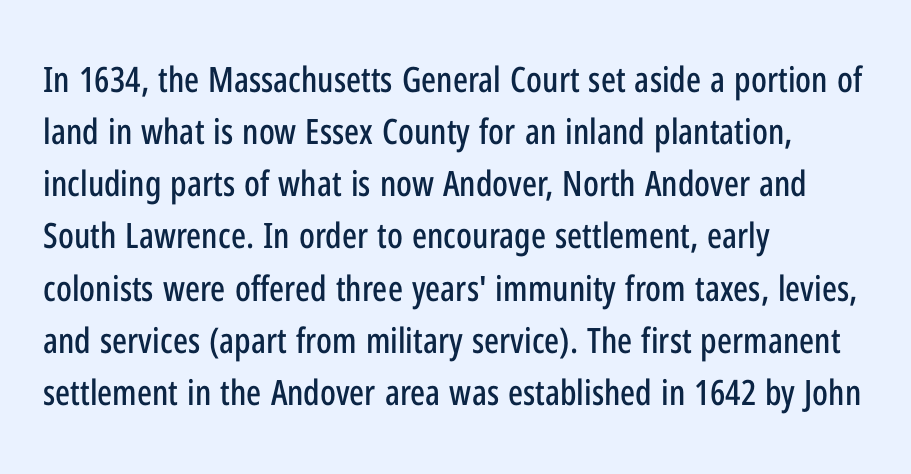
{"serif": "no", "italic": "no", "width": "condensed", "stroke_contrast": "low", "x_height": "medium", "monospaced": "no", "underline": "no", "align": "left", "line_spacing": "normal", "line_spacing_ratio": 1.49, "letter_spacing": "normal", "letter_spacing_em": 0.0, "glyph_px": 35}
